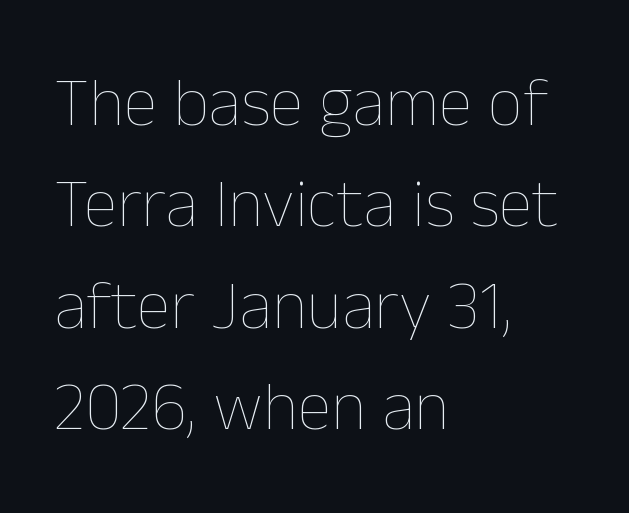
The image shows 69 px thin type, upright; set left-aligned, normal line spacing (1.47x), normal letter spacing, not underlined; low stroke contrast and a medium x-height.
